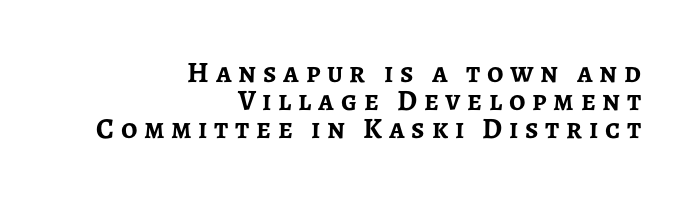
The image shows 29 px semibold sans-serif type, upright; set right-aligned, tight line spacing (0.96x), unusually wide letter spacing (+0.23 em), not underlined; low stroke contrast and a medium x-height.
